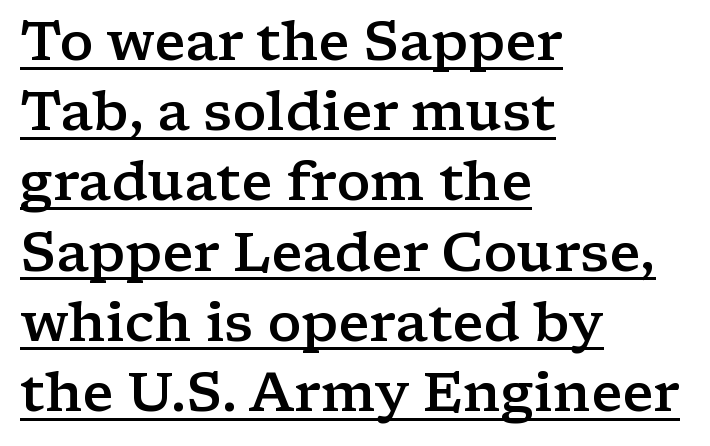
Q: Is the text bold? A: Semi-bold.
Q: Is the text italic (slanted)? A: No, it is upright.
Q: Is the typeface a serif or a sans-serif typeface? A: Serif.
Q: Is the text underlined? A: Yes.
Q: How is the paragraph aligned? A: Left-aligned.
Q: Is the spacing between letters normal or unusually wide? A: Normal.
Q: Is the spacing between lines tight, normal or loose? A: Normal.
Q: Width (condensed, normal, or wide)? A: Wide.
Q: Stroke contrast? A: Low.
Q: x-height? A: Medium.
Q: Monospaced? A: No.
